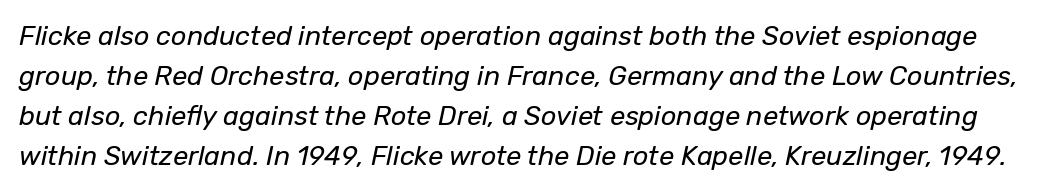
Q: Is the text bold? A: No.
Q: Is the text italic (slanted)? A: Yes, it leans right by about 12 degrees.
Q: Is the text underlined? A: No.
Q: Is the spacing between letters normal or unusually wide? A: Normal.
Q: Is the spacing between lines tight, normal or loose? A: Normal.
